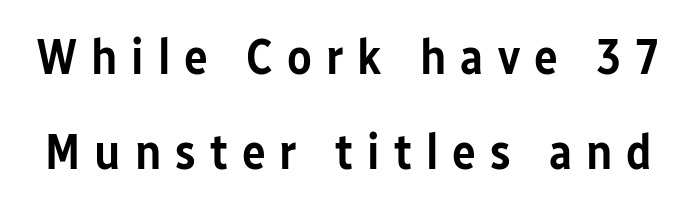
Q: Is the text bold? A: Semi-bold.
Q: Is the text italic (slanted)? A: No, it is upright.
Q: Is the typeface a serif or a sans-serif typeface? A: Sans-serif.
Q: Is the text underlined? A: No.
Q: Is the spacing between letters normal or unusually wide? A: Unusually wide.
Q: Is the spacing between lines tight, normal or loose? A: Loose.
Q: Width (condensed, normal, or wide)? A: Condensed.
Q: Stroke contrast? A: Low.
Q: x-height? A: Medium.
Q: Monospaced? A: No.
